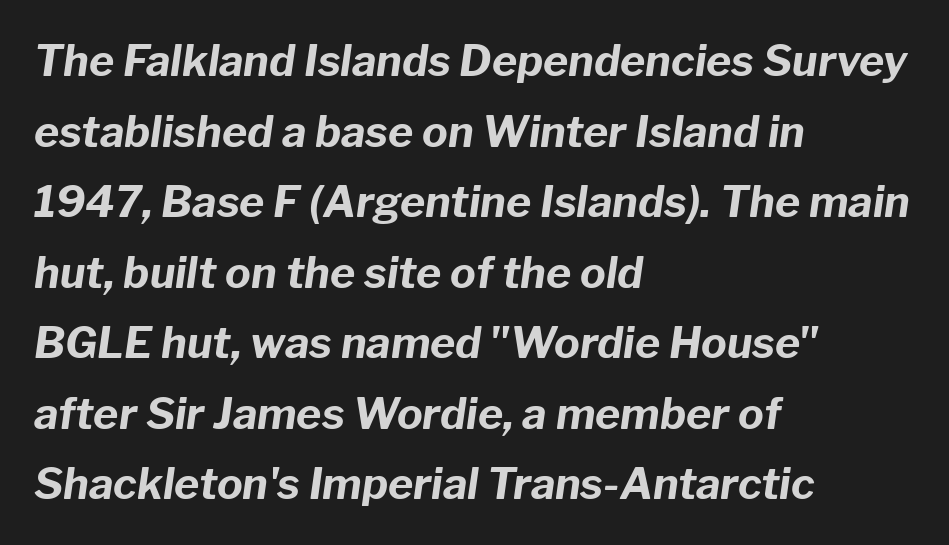
{"italic": "yes", "lean": "right", "slant_degrees": 8, "bold": "yes", "weight": "bold", "width": "normal", "stroke_contrast": "low", "x_height": "medium", "monospaced": "no", "underline": "no", "align": "left", "line_spacing": "normal", "line_spacing_ratio": 1.64, "letter_spacing": "normal", "letter_spacing_em": 0.0, "glyph_px": 43}
